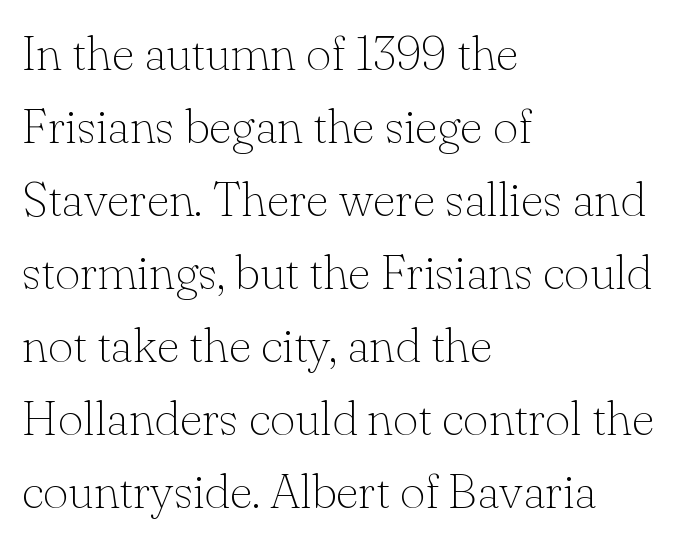
Has an underline been added? It has not. In terms of letterspacing, this is plain default setting. The face used here is proportionally spaced, like ordinary book or web type. The typeface has the unassuming heft of standard copy or less. How would I describe the line gaps? Plain and ordinary. The text block is weighted toward the left margin, trailing off unevenly rightward.
